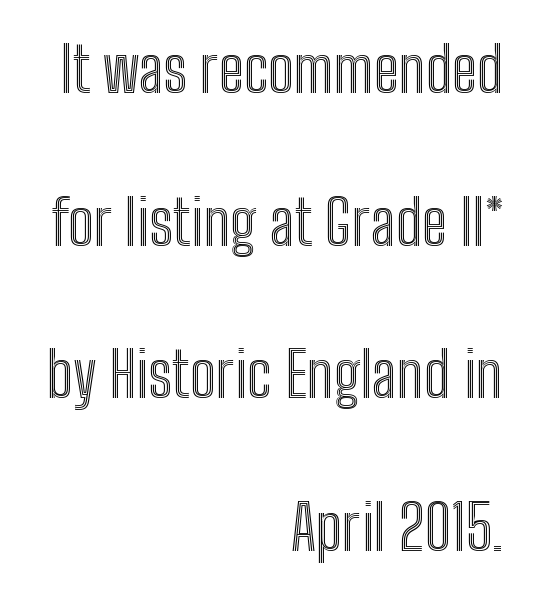
The image shows 62 px condensed type, upright; set right-aligned, loose line spacing (2.46x), normal letter spacing, not underlined; a medium x-height.
